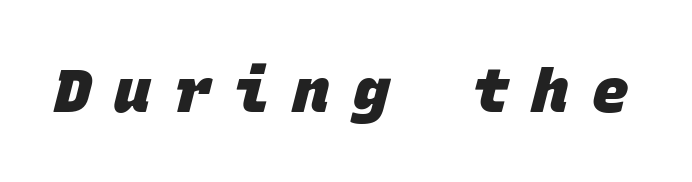
{"serif": "no", "bold": "yes", "weight": "heavy", "width": "normal", "stroke_contrast": "low", "x_height": "large", "monospaced": "yes", "underline": "no", "letter_spacing": "wide", "letter_spacing_em": 0.38, "glyph_px": 61}
